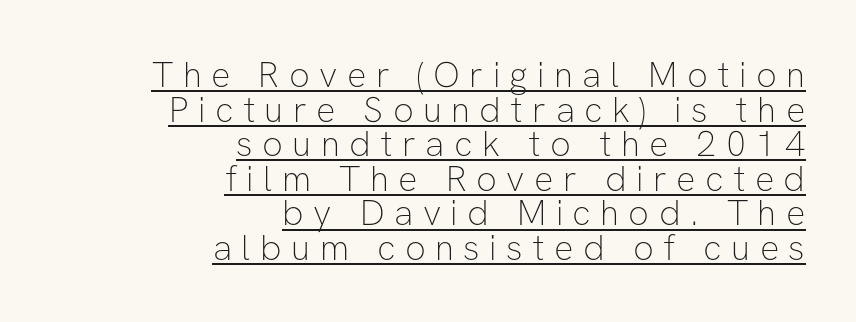
{"serif": "no", "italic": "no", "bold": "no", "weight": "thin", "width": "normal", "stroke_contrast": "low", "x_height": "medium", "monospaced": "no", "underline": "yes", "align": "right", "line_spacing": "tight", "line_spacing_ratio": 0.96, "letter_spacing": "wide", "letter_spacing_em": 0.26, "glyph_px": 36}
